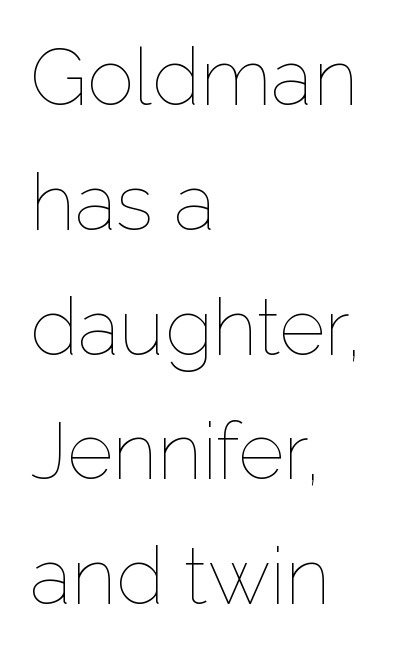
Q: Is the text bold? A: No.
Q: Is the text italic (slanted)? A: No, it is upright.
Q: Is the text underlined? A: No.
Q: How is the paragraph aligned? A: Left-aligned.
Q: Is the spacing between letters normal or unusually wide? A: Normal.
Q: Is the spacing between lines tight, normal or loose? A: Normal.
Q: Width (condensed, normal, or wide)? A: Normal.
Q: Stroke contrast? A: Low.
Q: x-height? A: Medium.
Q: Monospaced? A: No.
